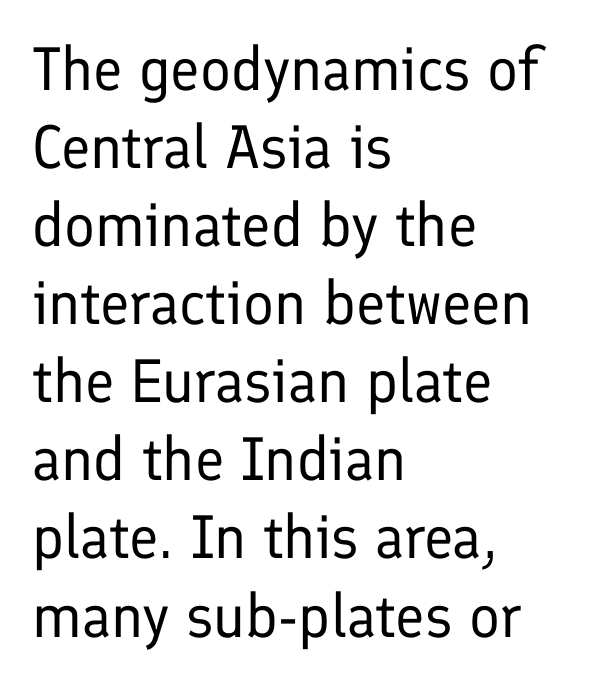
{"serif": "no", "italic": "no", "bold": "no", "weight": "regular", "width": "normal", "stroke_contrast": "low", "x_height": "medium", "monospaced": "no", "underline": "no", "align": "left", "line_spacing": "normal", "line_spacing_ratio": 1.28, "letter_spacing": "normal", "letter_spacing_em": 0.0, "glyph_px": 61}
